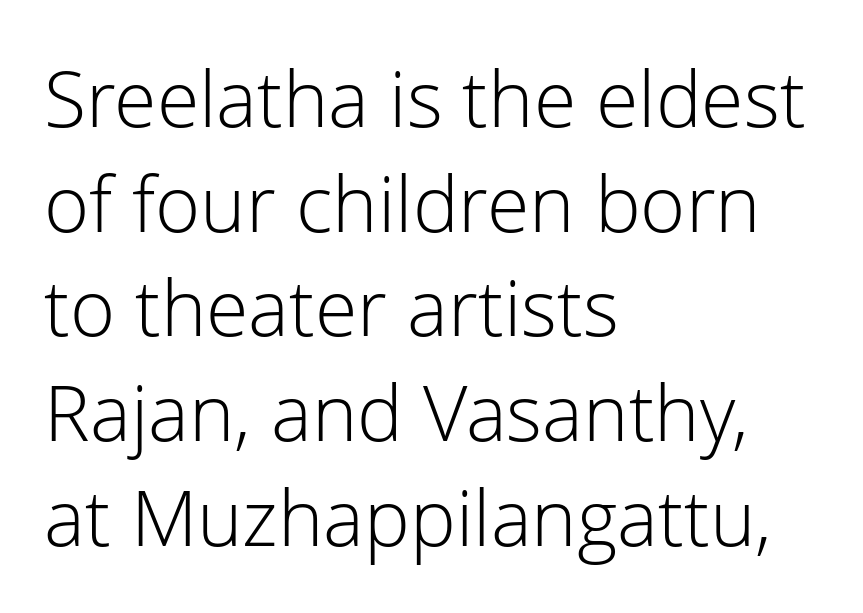
Q: Is the text bold? A: No.
Q: Is the text italic (slanted)? A: No, it is upright.
Q: Is the typeface a serif or a sans-serif typeface? A: Sans-serif.
Q: Is the text underlined? A: No.
Q: How is the paragraph aligned? A: Left-aligned.
Q: Is the spacing between letters normal or unusually wide? A: Normal.
Q: Is the spacing between lines tight, normal or loose? A: Normal.
Q: Width (condensed, normal, or wide)? A: Normal.
Q: Stroke contrast? A: Low.
Q: x-height? A: Medium.
Q: Monospaced? A: No.
